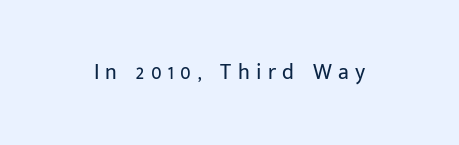
A bare baseline throughout the passage. The font is comparable to plain body text, perhaps lighter. These lines were composed using upright roman letters. The face used here is rendered with a markedly widened letterfit.
